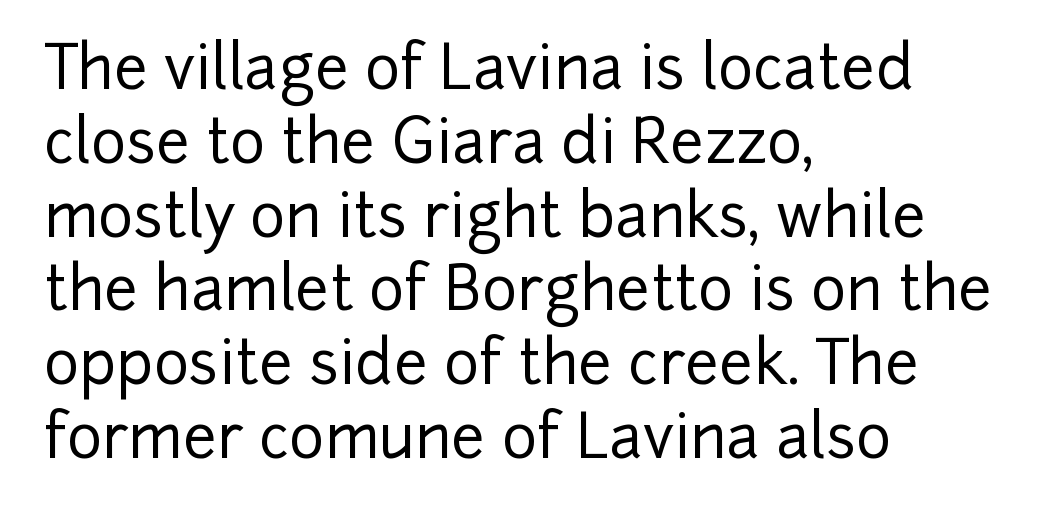
{"serif": "no", "italic": "no", "width": "normal", "stroke_contrast": "low", "x_height": "medium", "monospaced": "no", "underline": "no", "align": "left", "line_spacing_ratio": 1.23, "letter_spacing": "normal", "letter_spacing_em": 0.0, "glyph_px": 60}
